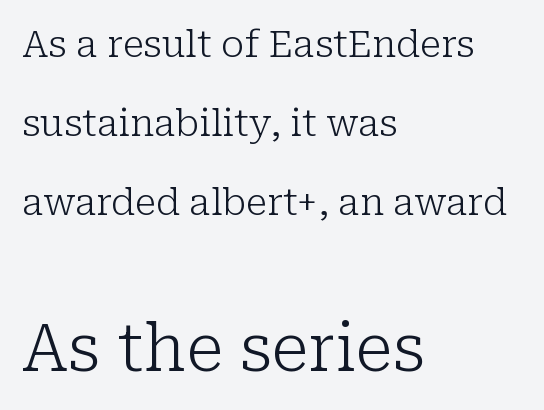
Q: Is the text bold? A: No.
Q: Is the text italic (slanted)? A: No, it is upright.
Q: Is the typeface a serif or a sans-serif typeface? A: Serif.
Q: Is the text underlined? A: No.
Q: How is the paragraph aligned? A: Left-aligned.
Q: Is the spacing between letters normal or unusually wide? A: Normal.
Q: Is the spacing between lines tight, normal or loose? A: Loose.
Q: Which block of text is set in a larger size, the first (top) or the second (bottom)? A: The second (bottom) one.
Q: Width (condensed, normal, or wide)? A: Normal.
Q: Stroke contrast? A: Low.
Q: x-height? A: Medium.
Q: Monospaced? A: No.
